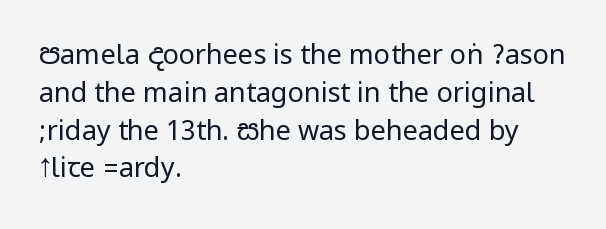
Q: Is the text bold? A: No.
Q: Is the text italic (slanted)? A: No, it is upright.
Q: Is the text underlined? A: No.
Q: How is the paragraph aligned? A: Left-aligned.
Q: Is the spacing between letters normal or unusually wide? A: Normal.
Q: Is the spacing between lines tight, normal or loose? A: Normal.
